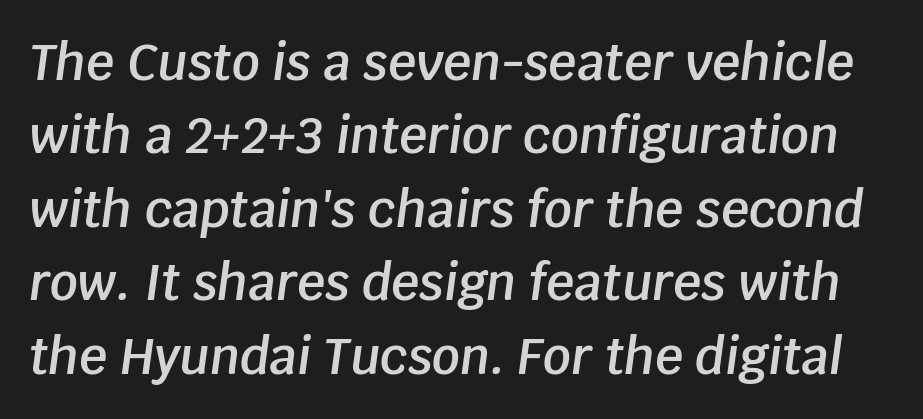
{"italic": "yes", "lean": "right", "slant_degrees": 8, "bold": "semi", "weight": "semibold", "width": "normal", "stroke_contrast": "low", "x_height": "large", "monospaced": "no", "underline": "no", "line_spacing": "normal", "line_spacing_ratio": 1.5, "letter_spacing": "normal", "letter_spacing_em": 0.0, "glyph_px": 49}
